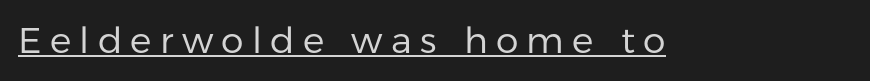
The image shows 36 px regular-weight sans-serif type, upright; set unusually wide letter spacing (+0.23 em), underlined; low stroke contrast and a medium x-height.
